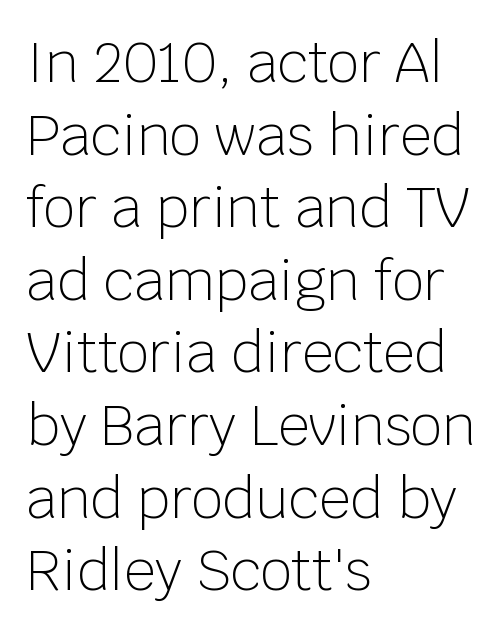
The passage shown stacks its lines at a standard gap. Short and long lines alike share a common starting point at left. Unmarked baselines from the first word to the last. The type sits square on the baseline with zero lean. The rendering keeps characters at their native spacing. Spacing verdict: proportional, widths tailored to each character.
